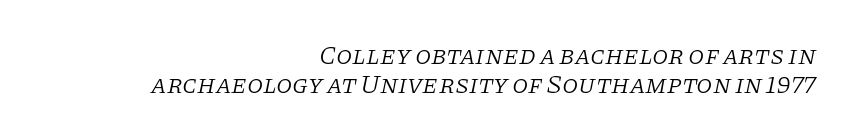
{"italic": "yes", "lean": "right", "slant_degrees": 11, "bold": "no", "underline": "no", "align": "right", "line_spacing": "tight", "line_spacing_ratio": 1.1, "letter_spacing": "normal", "letter_spacing_em": 0.0, "glyph_px": 26}
